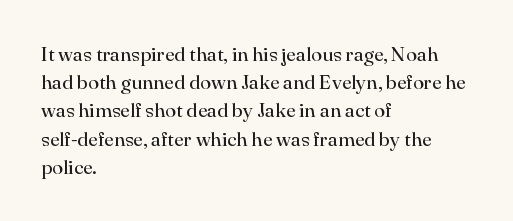
Nobody drew a line under any word here. When letters stand straight like this, we call the style roman or upright. The lines sit at an ordinary, default distance from one another. Summary of weight: not heavy and not bold.
